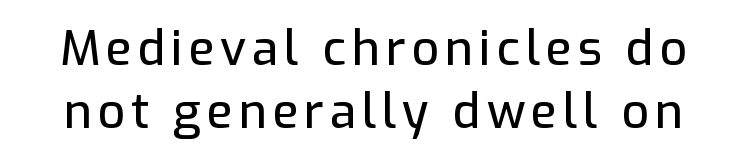
Here the designer chose a conventional face with non-uniform glyph widths. Honestly, there is no underline to notice here at all. Italic? Not at all — the glyphs are vertical. Check where the strokes stop: nothing finishes them off — pure sans.
